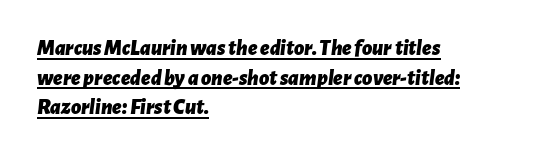
Q: Is the text bold? A: Yes.
Q: Is the text italic (slanted)? A: Yes, it leans right by about 7 degrees.
Q: Is the text underlined? A: Yes.
Q: How is the paragraph aligned? A: Left-aligned.
Q: Is the spacing between letters normal or unusually wide? A: Normal.
Q: Is the spacing between lines tight, normal or loose? A: Normal.
